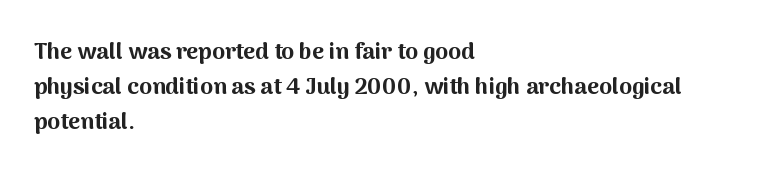
{"italic": "no", "bold": "yes", "underline": "no", "align": "left", "line_spacing": "normal", "line_spacing_ratio": 1.52, "letter_spacing": "normal", "letter_spacing_em": 0.0, "glyph_px": 23}
